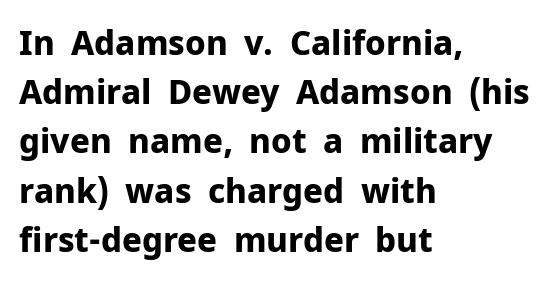
{"serif": "no", "italic": "no", "bold": "yes", "weight": "bold", "width": "normal", "stroke_contrast": "low", "x_height": "medium", "monospaced": "no", "underline": "no", "align": "left", "line_spacing": "normal", "line_spacing_ratio": 1.49, "letter_spacing": "normal", "letter_spacing_em": 0.0, "glyph_px": 33}
